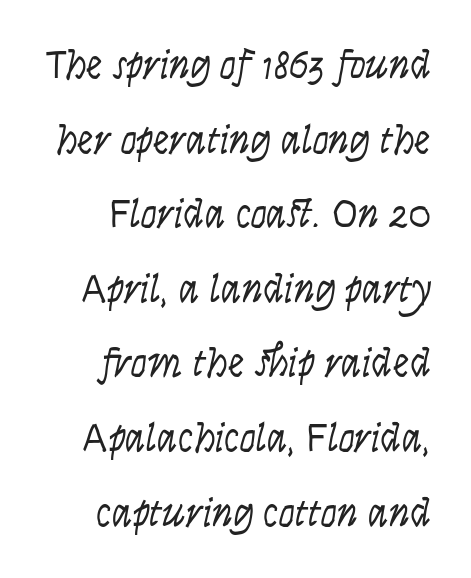
Q: Is the text bold? A: No.
Q: Is the text italic (slanted)? A: Yes, it leans right by about 9 degrees.
Q: Is the text underlined? A: No.
Q: How is the paragraph aligned? A: Right-aligned.
Q: Is the spacing between letters normal or unusually wide? A: Normal.
Q: Width (condensed, normal, or wide)? A: Condensed.
Q: Stroke contrast? A: Low.
Q: x-height? A: Large.
Q: Monospaced? A: No.
